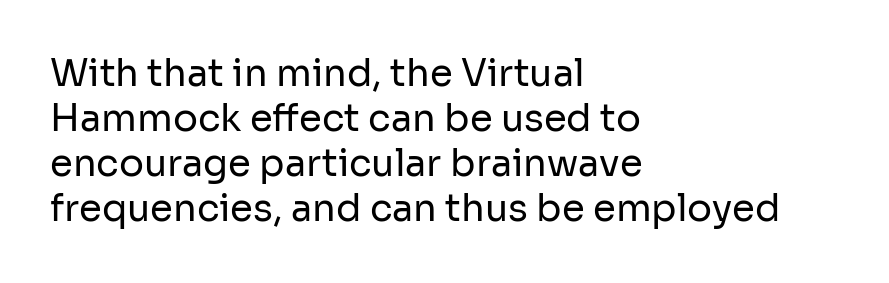
The image shows 37 px regular-weight sans-serif type, upright; set left-aligned, line spacing 1.22x, normal letter spacing, not underlined; low stroke contrast and a medium x-height.
